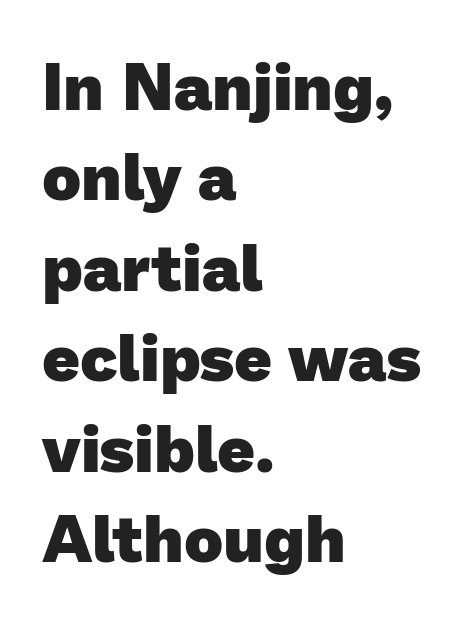
Vertical spacing — default. These lines stack with their left ends in a neat column. Underline: absent. Each letter keeps its own natural width here, so spacing adapts to shape.
